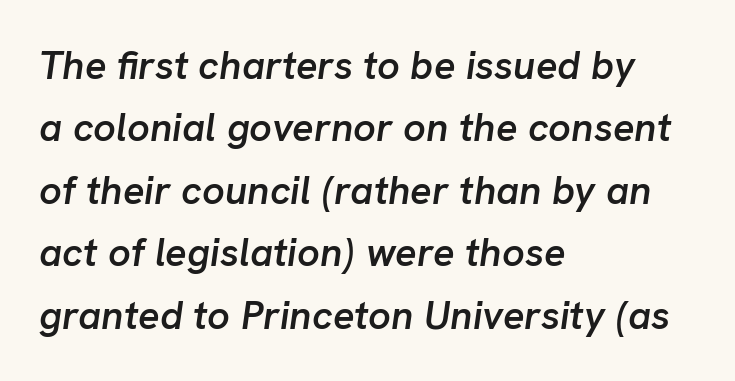
{"italic": "yes", "lean": "right", "slant_degrees": 8, "bold": "semi", "weight": "semibold", "width": "normal", "stroke_contrast": "low", "x_height": "medium", "monospaced": "no", "underline": "no", "align": "left", "line_spacing": "normal", "line_spacing_ratio": 1.56, "letter_spacing": "normal", "letter_spacing_em": 0.0, "glyph_px": 40}
